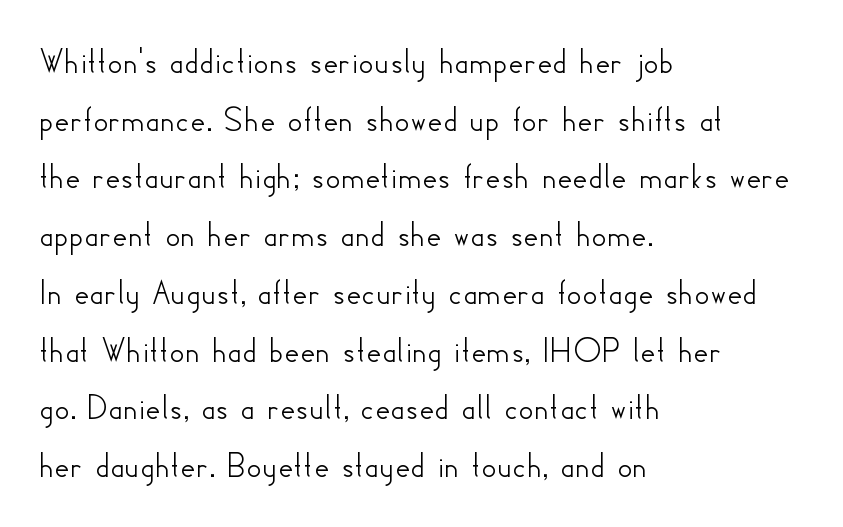
The image shows 37 px sans-serif type, upright; set left-aligned, normal line spacing (1.56x), normal letter spacing, not underlined; low stroke contrast and a small x-height.
